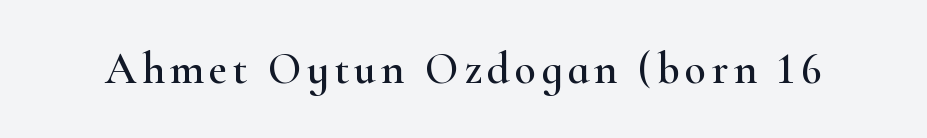
The specimen reads as upright at a glance. Descenders hang freely into open space. Small tapered or slab feet sit at the stroke ends, so this counts as serif. The letters advance in unequal steps, a hallmark of proportional type.
